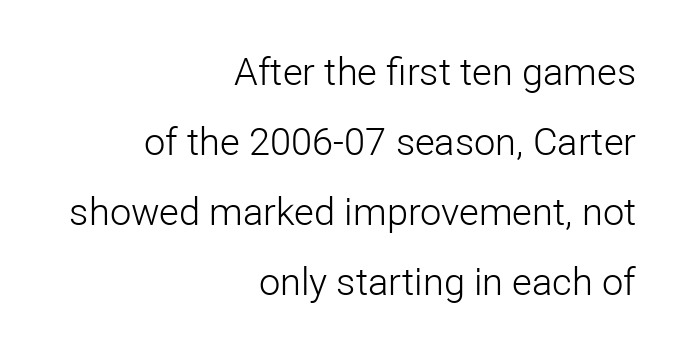
The image shows 38 px light sans-serif type, upright; set right-aligned, line spacing 1.84x, normal letter spacing, not underlined; low stroke contrast and a medium x-height.
